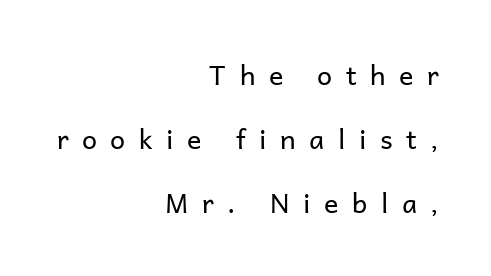
The image shows 27 px text type, upright; set right-aligned, loose line spacing (2.37x), unusually wide letter spacing (+0.5 em), not underlined.
